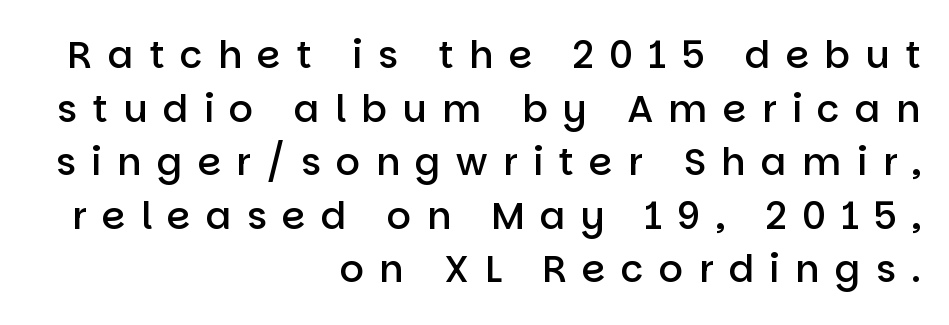
The image shows 38 px semibold sans-serif type, upright; set right-aligned, normal line spacing (1.41x), unusually wide letter spacing (+0.4 em), not underlined; low stroke contrast and a large x-height.
